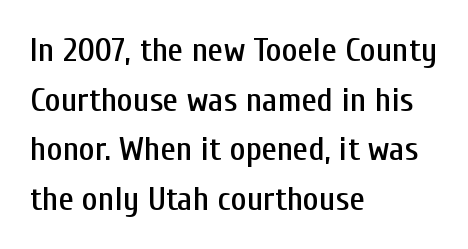
Q: Is the text italic (slanted)? A: No, it is upright.
Q: Is the typeface a serif or a sans-serif typeface? A: Sans-serif.
Q: Is the text underlined? A: No.
Q: How is the paragraph aligned? A: Left-aligned.
Q: Is the spacing between letters normal or unusually wide? A: Normal.
Q: Is the spacing between lines tight, normal or loose? A: Normal.
Q: Width (condensed, normal, or wide)? A: Condensed.
Q: Stroke contrast? A: Low.
Q: x-height? A: Medium.
Q: Monospaced? A: No.
